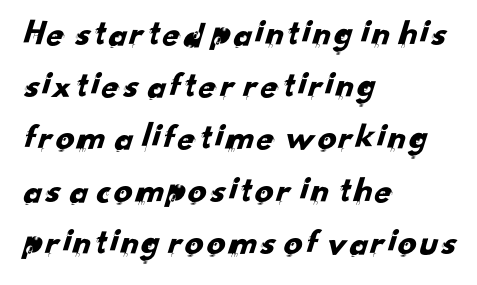
The image shows 37 px sans-serif type; set left-aligned, normal line spacing (1.41x), normal letter spacing, not underlined; low stroke contrast and a small x-height.
